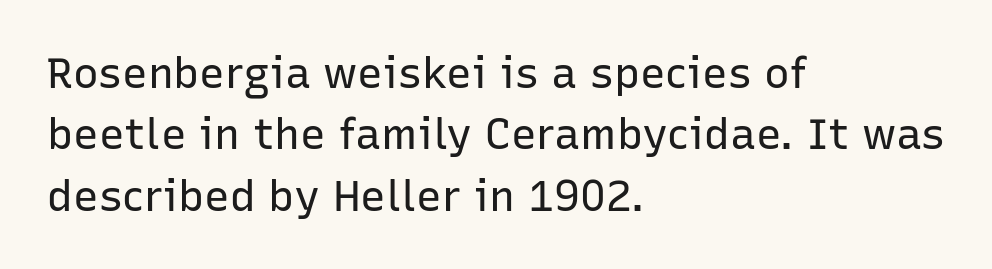
Q: Is the text bold? A: No.
Q: Is the text italic (slanted)? A: No, it is upright.
Q: Is the typeface a serif or a sans-serif typeface? A: Sans-serif.
Q: Is the text underlined? A: No.
Q: How is the paragraph aligned? A: Left-aligned.
Q: Is the spacing between letters normal or unusually wide? A: Normal.
Q: Is the spacing between lines tight, normal or loose? A: Normal.
Q: Width (condensed, normal, or wide)? A: Normal.
Q: Stroke contrast? A: Low.
Q: x-height? A: Medium.
Q: Monospaced? A: No.
